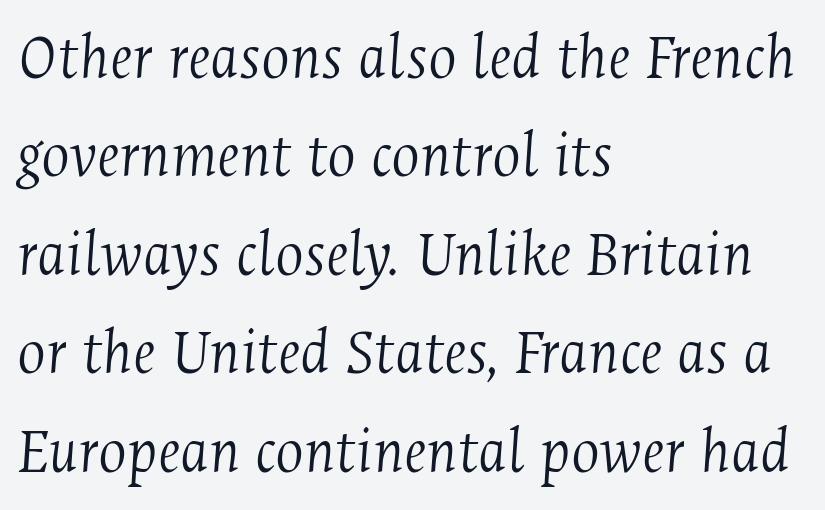
Q: Is the text bold? A: No.
Q: Is the text italic (slanted)? A: Yes, it leans right by about 4 degrees.
Q: Is the typeface a serif or a sans-serif typeface? A: Serif.
Q: Is the text underlined? A: No.
Q: How is the paragraph aligned? A: Left-aligned.
Q: Is the spacing between letters normal or unusually wide? A: Normal.
Q: Is the spacing between lines tight, normal or loose? A: Normal.
Q: Width (condensed, normal, or wide)? A: Condensed.
Q: Stroke contrast? A: Medium.
Q: x-height? A: Medium.
Q: Monospaced? A: No.
